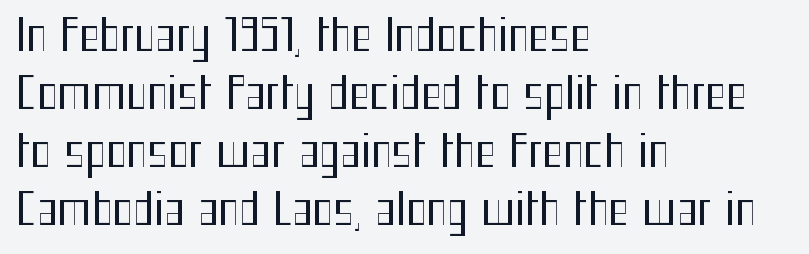
The image shows 44 px regular-weight, condensed sans-serif type, upright; set left-aligned, normal line spacing (1.32x), normal letter spacing, not underlined; medium stroke contrast and a medium x-height.
